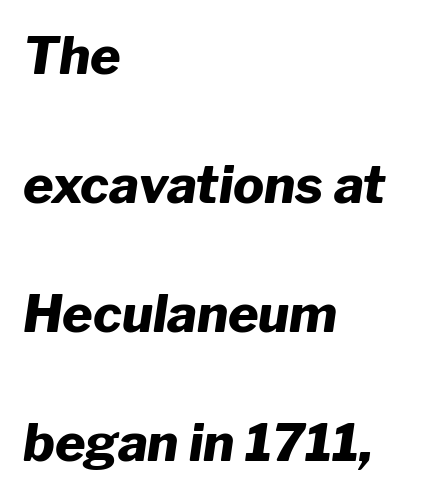
{"italic": "yes", "lean": "right", "slant_degrees": 8, "bold": "yes", "weight": "heavy", "width": "normal", "stroke_contrast": "low", "x_height": "medium", "monospaced": "no", "underline": "no", "align": "left", "line_spacing": "loose", "line_spacing_ratio": 2.48, "letter_spacing": "normal", "letter_spacing_em": 0.0, "glyph_px": 52}
